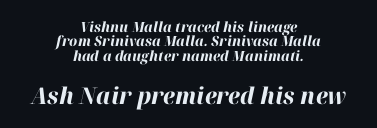
The image shows 23 px bold type, italic (leaning right); set centered, tight line spacing (1.03x), normal letter spacing, not underlined; the second (bottom) block is 1.64x larger.
